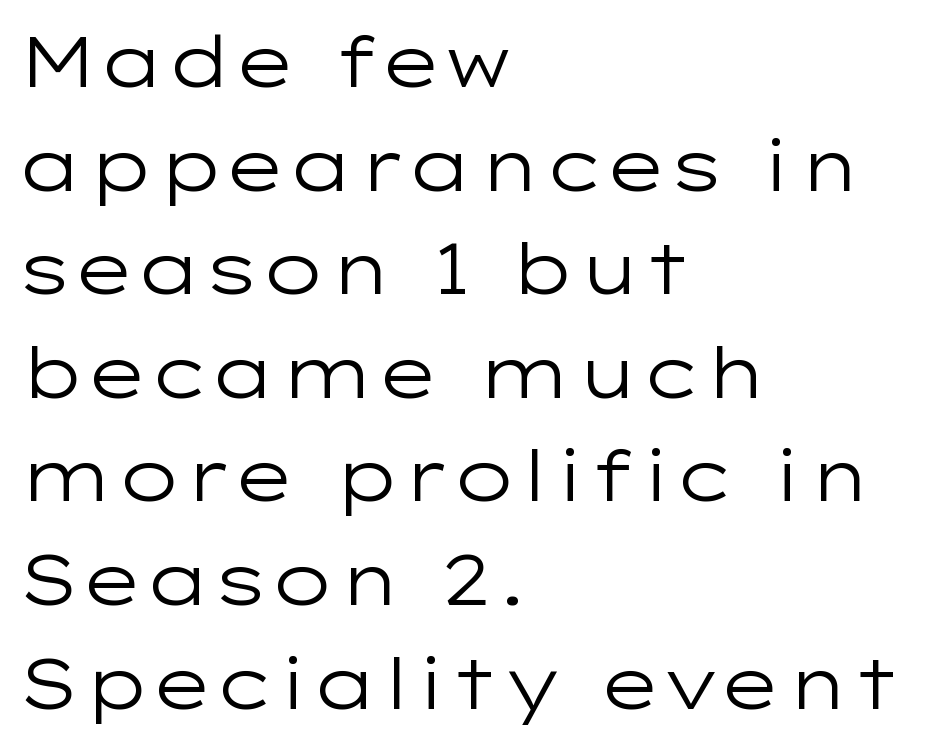
{"serif": "no", "italic": "no", "bold": "no", "weight": "regular", "width": "wide", "stroke_contrast": "low", "x_height": "medium", "monospaced": "no", "underline": "no", "align": "left", "line_spacing": "normal", "line_spacing_ratio": 1.48, "letter_spacing": "normal", "letter_spacing_em": 0.0, "glyph_px": 70}
